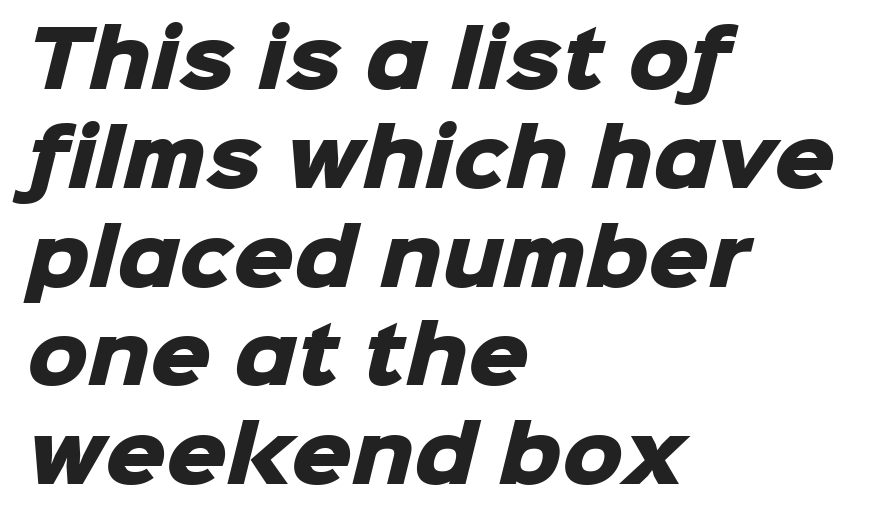
The characters display no serif detailing; their extremities are plain. Notice how the passage keeps a crisp vertical edge on the left only. Baseline-to-baseline distance is the conventional proportion of letter height. The string is rendered with underlining switched off.
